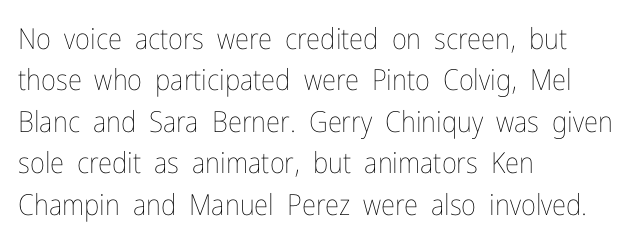
The image shows 29 px thin, condensed type, upright; set left-aligned, normal line spacing (1.43x), normal letter spacing, not underlined; low stroke contrast and a medium x-height.
